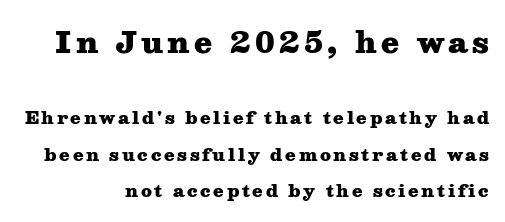
{"serif": "yes", "italic": "no", "bold": "yes", "weight": "heavy", "width": "wide", "stroke_contrast": "medium", "x_height": "medium", "monospaced": "no", "underline": "no", "line_spacing": "loose", "line_spacing_ratio": 2.16, "larger_block": "first", "size_ratio": 1.71, "glyph_px": 29}
